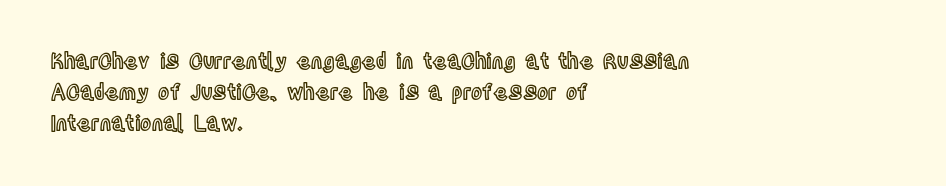
The image shows 21 px text type, upright; set left-aligned, normal line spacing (1.47x), normal letter spacing, not underlined.
